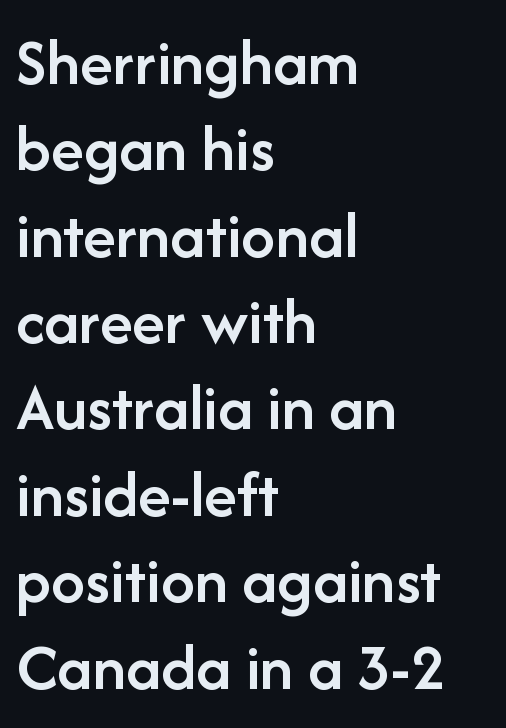
Type without underlining. I'd describe the lettering as semibold — firm but not a full bold. When letters stand straight like this, we call the style roman or upright. This sample has the flowing, uneven cadence of proportional lettering. Casual observation: everything's shoved over to the left.
